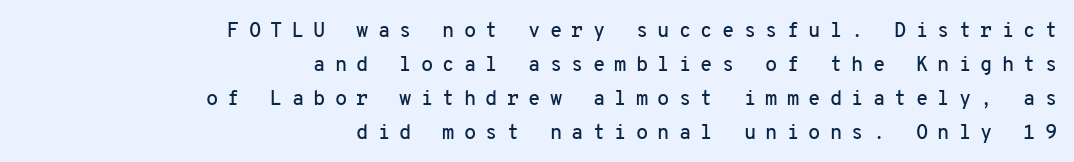
Is there much room between lines? A standard amount, neither cramped nor airy. Here the glyphs are tracked loosely, breaking word shapes into spaced letters. This sample uses an upright cut, with every glyph sitting square on the baseline. The rag falls on the left side of this text block. Unmarked baselines from the first word to the last.
